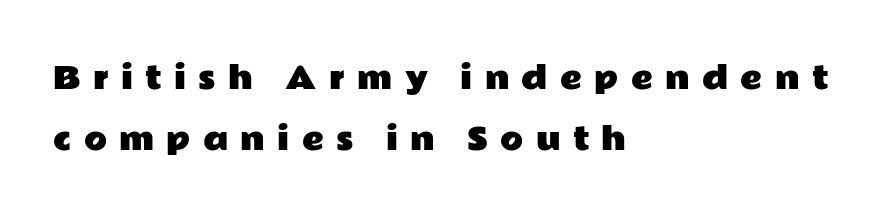
The image shows 30 px wide sans-serif type, upright; set left-aligned, loose line spacing (2.04x), unusually wide letter spacing (+0.41 em), not underlined; low stroke contrast and a medium x-height.
